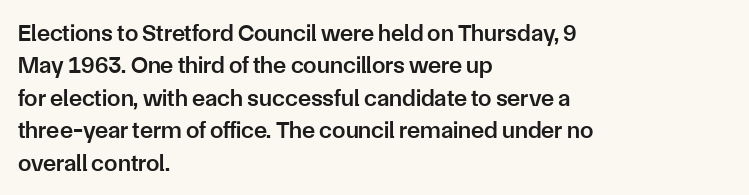
{"italic": "no", "bold": "semi", "underline": "no", "align": "left", "line_spacing": "normal", "line_spacing_ratio": 1.35, "letter_spacing": "normal", "letter_spacing_em": 0.0, "glyph_px": 24}
